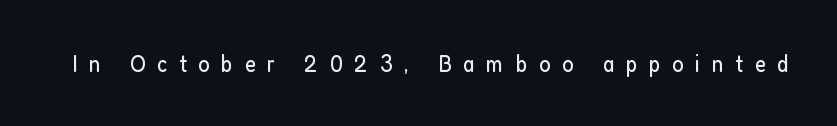
The image shows 24 px text type, upright; set unusually wide letter spacing (+0.49 em), not underlined.
